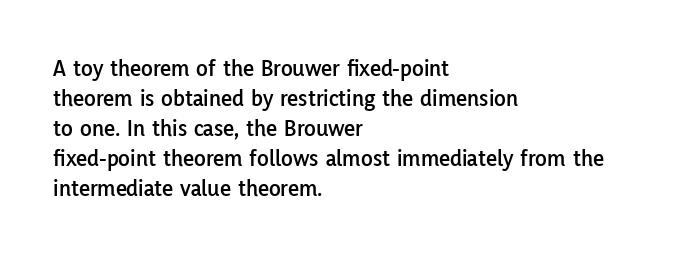
The lines in this sample share a left origin and differ only in where they stop. Tracking here is standard; glyphs follow each other at the usual distance. How would I describe the line gaps? Plain and ordinary. You can tell it's not italic because the verticals are truly vertical.
